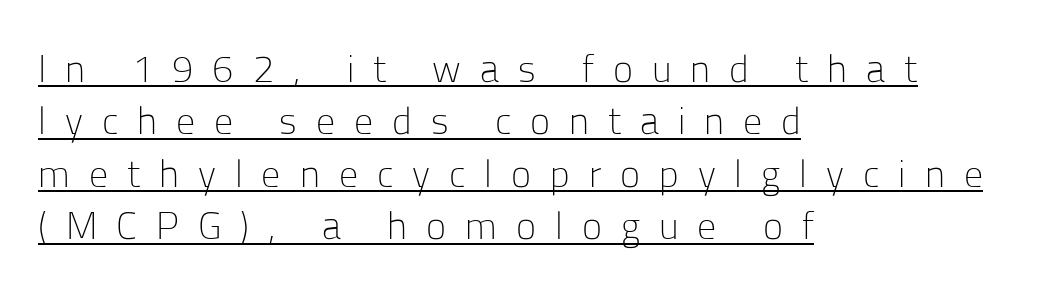
This sample carries an underscore along the baseline area. You can tell from the bare stems that sans-serif type was used. You could only call the tracking loose — the letters float apart. The rendering anchors every line to the left-hand side.
